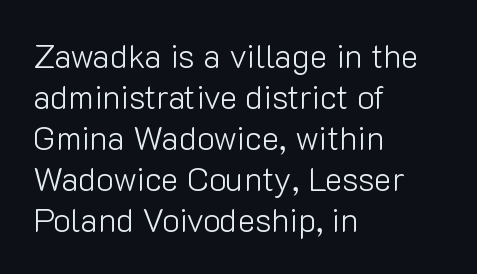
Visually the block forms a straight wall on the left and a jagged coastline on the right. Varying glyph widths throughout — classic text-font behaviour. If you drew a line through each stem, it would be perfectly vertical. These lines keep a tight, regular rhythm from letter to letter.
